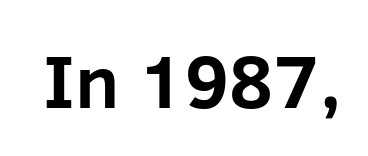
{"serif": "no", "italic": "no", "bold": "yes", "weight": "bold", "width": "normal", "stroke_contrast": "low", "x_height": "medium", "monospaced": "no", "underline": "no", "letter_spacing": "normal", "letter_spacing_em": 0.0, "glyph_px": 75}
